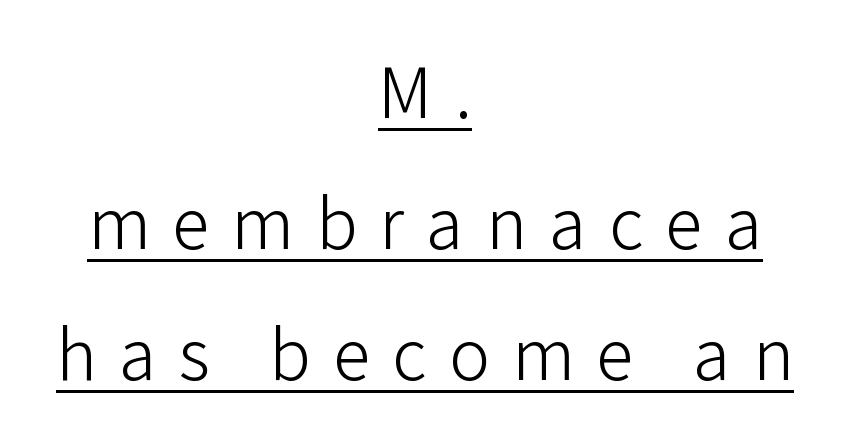
No extra ink here — the face is not bold. Compared with a flush-left layout, this one balances lines on the center instead. A typesetter would label this face a sans. Substantial extra tracking has been applied to these lines. You can tell it's not italic because the verticals are truly vertical.
